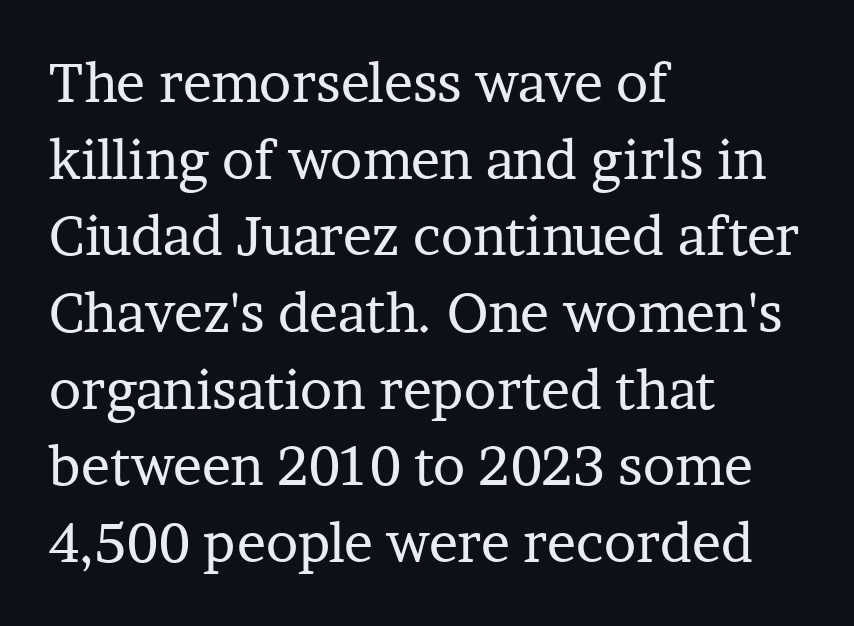
The image shows 54 px regular-weight serif type, upright; set left-aligned, normal line spacing (1.42x), normal letter spacing, not underlined; low stroke contrast and a medium x-height.
